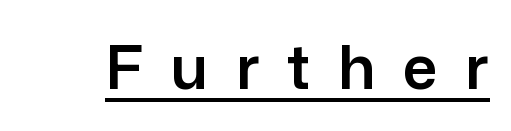
Underline: present. A sans-serif font was chosen for this passage. The letters advance in unequal steps, a hallmark of proportional type. Tracking value appears strongly positive — letters spread wide. Designer's note — italics off, roman on.
